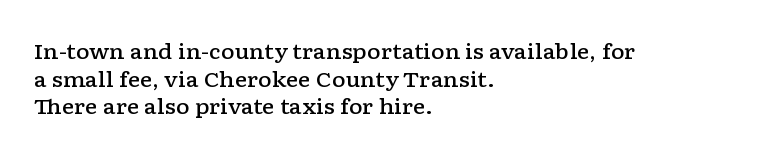
The image shows 21 px text type, upright; set left-aligned, normal line spacing (1.31x), normal letter spacing, not underlined.
